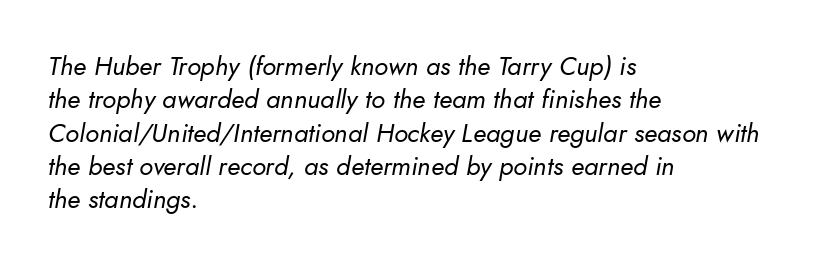
Q: Is the text bold? A: No.
Q: Is the text italic (slanted)? A: Yes, it leans right by about 10 degrees.
Q: Is the text underlined? A: No.
Q: How is the paragraph aligned? A: Left-aligned.
Q: Is the spacing between letters normal or unusually wide? A: Normal.
Q: Is the spacing between lines tight, normal or loose? A: Normal.
